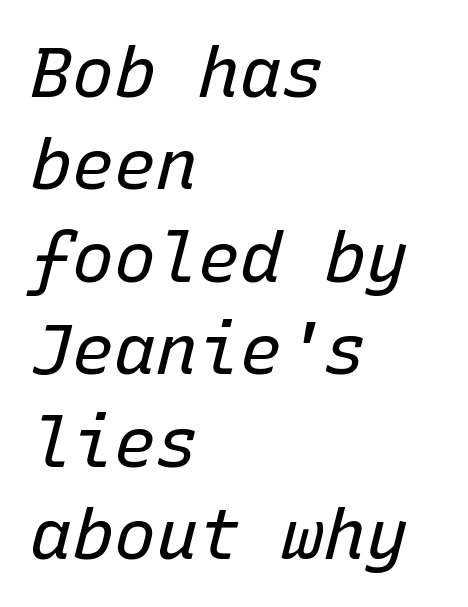
The image shows 70 px regular-weight type, italic (leaning right), monospaced; set left-aligned, normal line spacing (1.32x), normal letter spacing, not underlined; low stroke contrast and a medium x-height.
